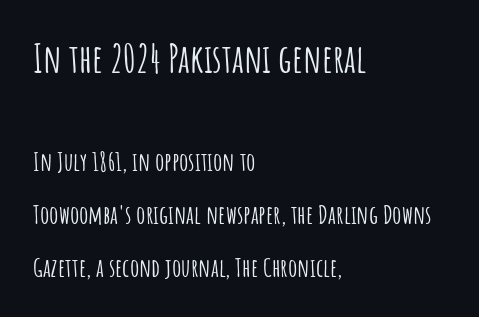
{"serif": "no", "italic": "no", "width": "condensed", "stroke_contrast": "low", "x_height": "large", "monospaced": "no", "underline": "no", "align": "left", "line_spacing": "loose", "line_spacing_ratio": 2.04, "letter_spacing": "normal", "letter_spacing_em": 0.0, "larger_block": "first", "size_ratio": 1.5, "glyph_px": 39}
